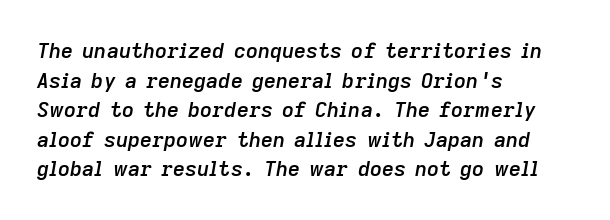
Q: Is the text bold? A: Semi-bold.
Q: Is the text italic (slanted)? A: Yes, it leans right by about 9 degrees.
Q: Is the text underlined? A: No.
Q: How is the paragraph aligned? A: Left-aligned.
Q: Is the spacing between letters normal or unusually wide? A: Normal.
Q: Is the spacing between lines tight, normal or loose? A: Normal.
